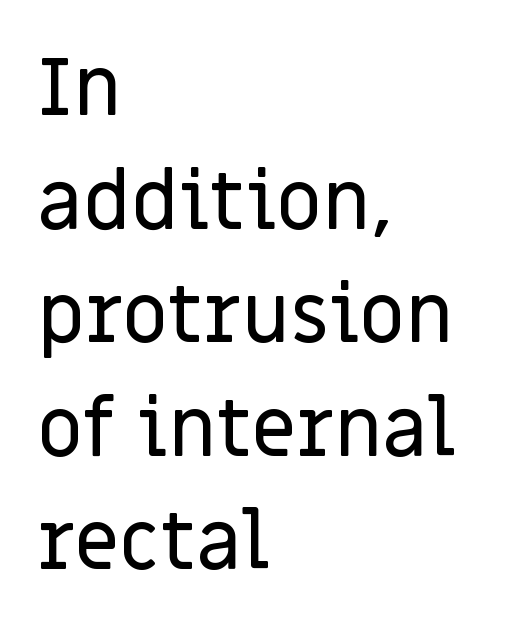
{"serif": "no", "italic": "no", "width": "normal", "stroke_contrast": "low", "x_height": "large", "monospaced": "no", "underline": "no", "align": "left", "line_spacing": "normal", "line_spacing_ratio": 1.42, "letter_spacing": "normal", "letter_spacing_em": 0.0, "glyph_px": 80}
